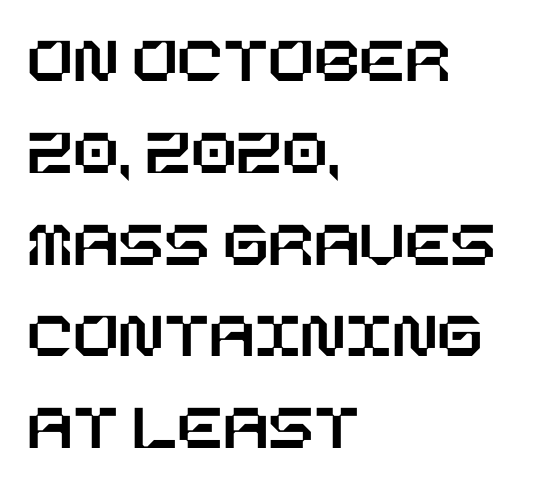
Which margin do the lines hug? The left one — the right edge is uneven. Does the leading feel generous? No, just average. This is roman type, the default non-slanted kind. Letter spacing: default.
